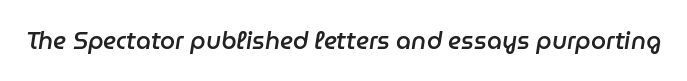
The glyphs are unaccompanied by any horizontal stroke below them. Caption: standard tracking, unaltered. Heft: intermediate — a semibold. Notice how the stems are inclined rather than vertical — that's the hallmark of italics.
